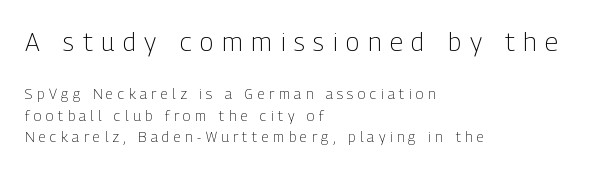
Q: Is the text bold? A: No.
Q: Is the text italic (slanted)? A: No, it is upright.
Q: Is the text underlined? A: No.
Q: How is the paragraph aligned? A: Left-aligned.
Q: Is the spacing between letters normal or unusually wide? A: Unusually wide.
Q: Is the spacing between lines tight, normal or loose? A: Normal.
Q: Which block of text is set in a larger size, the first (top) or the second (bottom)? A: The first (top) one.
